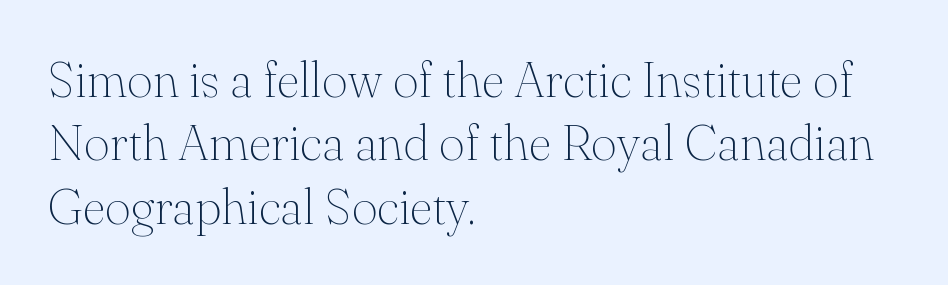
The image shows 50 px thin serif type, upright; set left-aligned, normal line spacing (1.27x), normal letter spacing, not underlined; medium stroke contrast and a small x-height.
